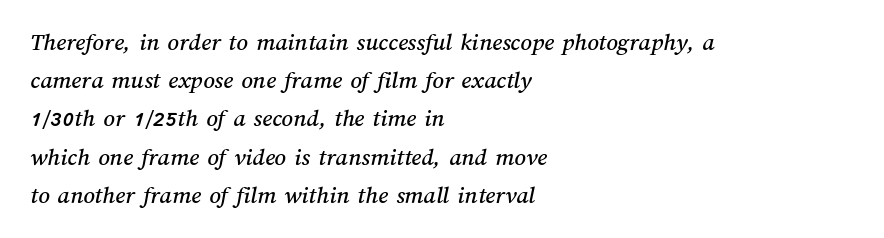
Horizontally, the lines are justified to the leading edge only. These lines sit exactly where default settings would place them. The tracking reads as untouched default to a designer's eye. The string is rendered with underlining switched off.
